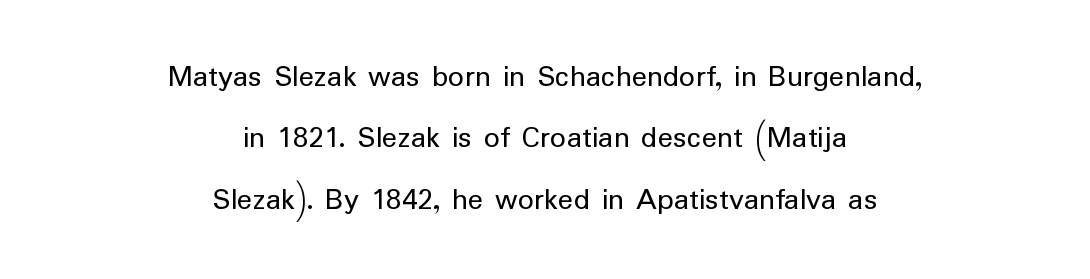
The image shows 32 px regular-weight sans-serif type, upright; set centered, loose line spacing (1.92x), normal letter spacing, not underlined; low stroke contrast and a medium x-height.
